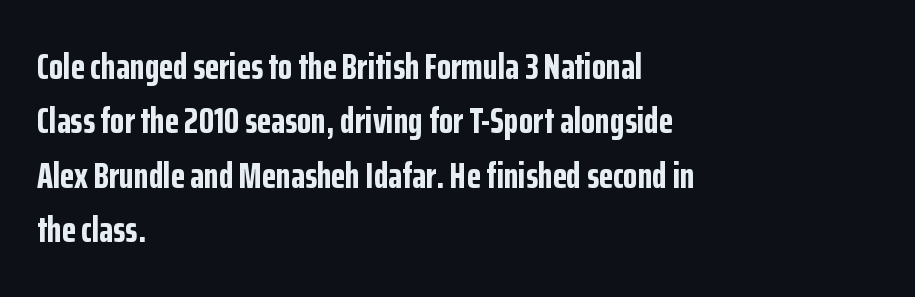
The image shows 37 px bold, condensed sans-serif type, upright; set left-aligned, normal line spacing (1.47x), normal letter spacing, not underlined; low stroke contrast and a medium x-height.
